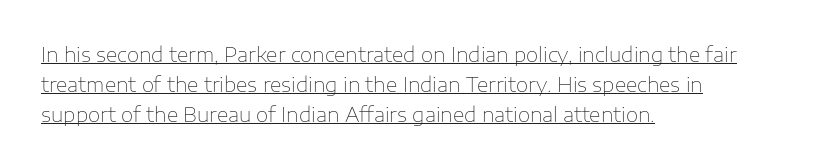
Compared with typical paragraphs, the rows here are spaced about the same. These glyphs show unthickened strokes, regular width or finer. In designer terms, the underline attribute is active on this setting. Teacher's note: observe the even left margin — that is flush-left alignment.
